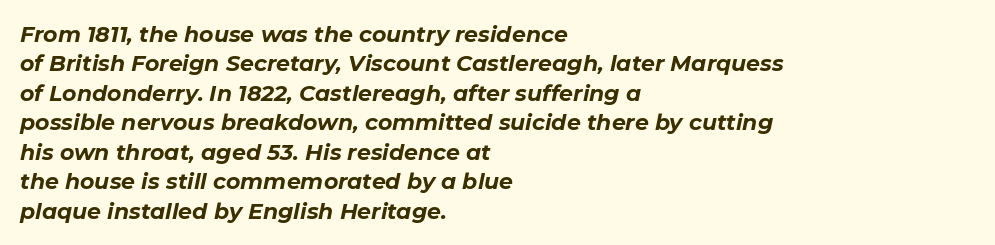
Q: Is the text bold? A: Yes.
Q: Is the text italic (slanted)? A: Yes, it leans right by about 11 degrees.
Q: Is the text underlined? A: No.
Q: How is the paragraph aligned? A: Left-aligned.
Q: Is the spacing between letters normal or unusually wide? A: Normal.
Q: Is the spacing between lines tight, normal or loose? A: Normal.
